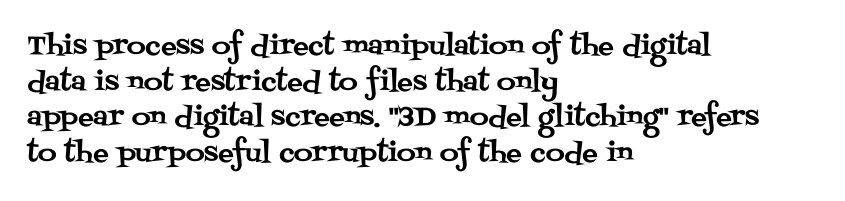
The image shows 26 px text type, upright; set left-aligned, normal line spacing (1.37x), normal letter spacing, not underlined.
